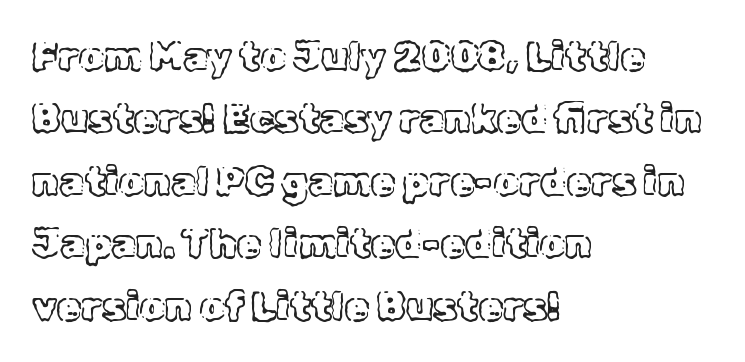
Q: Is the text italic (slanted)? A: No, it is upright.
Q: Is the text underlined? A: No.
Q: How is the paragraph aligned? A: Left-aligned.
Q: Is the spacing between letters normal or unusually wide? A: Normal.
Q: Is the spacing between lines tight, normal or loose? A: Normal.
Q: Width (condensed, normal, or wide)? A: Normal.
Q: x-height? A: Medium.
Q: Monospaced? A: No.
